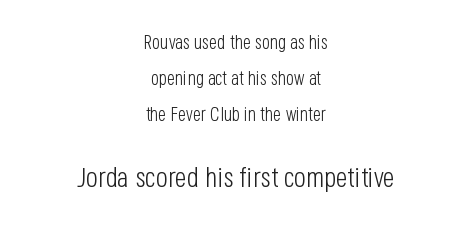
The image shows 28 px light, condensed sans-serif type, upright; set centered, loose line spacing (1.9x), normal letter spacing, not underlined; the second (bottom) block is 1.47x larger; low stroke contrast and a large x-height.
